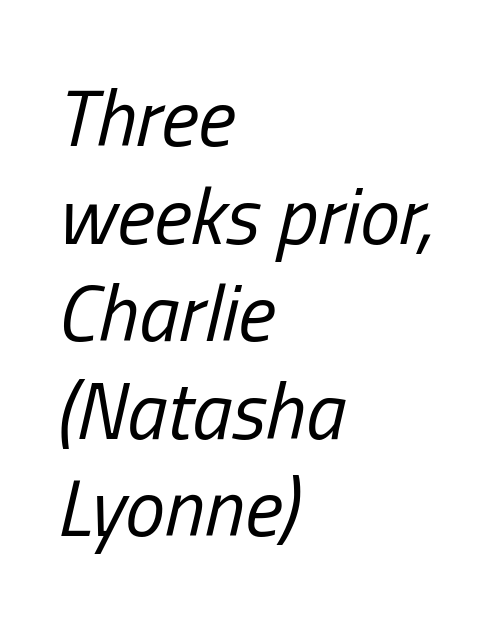
{"italic": "yes", "lean": "right", "slant_degrees": 13, "bold": "no", "weight": "regular", "width": "condensed", "stroke_contrast": "low", "x_height": "medium", "monospaced": "no", "underline": "no", "align": "left", "line_spacing_ratio": 1.22, "letter_spacing": "normal", "letter_spacing_em": 0.0, "glyph_px": 80}
